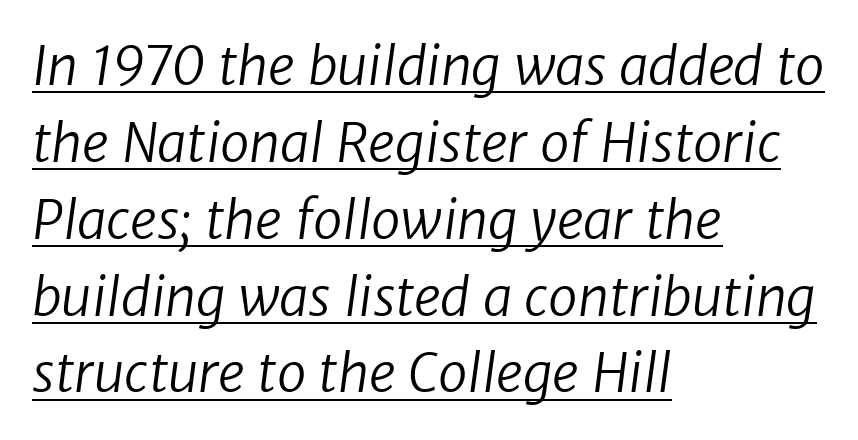
Q: Is the text bold? A: No.
Q: Is the typeface a serif or a sans-serif typeface? A: Sans-serif.
Q: Is the text underlined? A: Yes.
Q: How is the paragraph aligned? A: Left-aligned.
Q: Is the spacing between letters normal or unusually wide? A: Normal.
Q: Is the spacing between lines tight, normal or loose? A: Normal.
Q: Width (condensed, normal, or wide)? A: Normal.
Q: Stroke contrast? A: Low.
Q: x-height? A: Medium.
Q: Monospaced? A: No.
